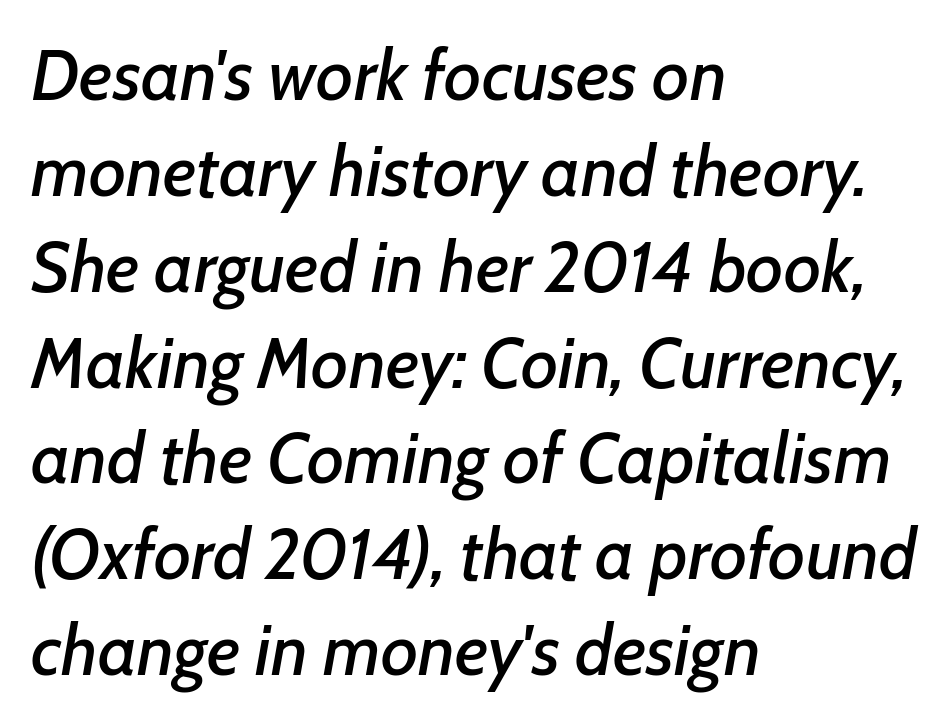
The image shows 71 px text type, italic (leaning right); set left-aligned, normal line spacing (1.35x), normal letter spacing, not underlined; low stroke contrast and a medium x-height.
